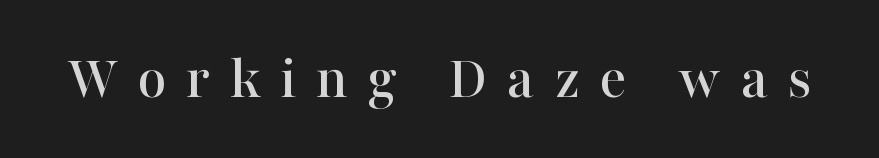
Q: Is the text italic (slanted)? A: No, it is upright.
Q: Is the typeface a serif or a sans-serif typeface? A: Serif.
Q: Is the text underlined? A: No.
Q: Is the spacing between letters normal or unusually wide? A: Unusually wide.
Q: Width (condensed, normal, or wide)? A: Normal.
Q: Stroke contrast? A: High.
Q: x-height? A: Medium.
Q: Monospaced? A: No.
